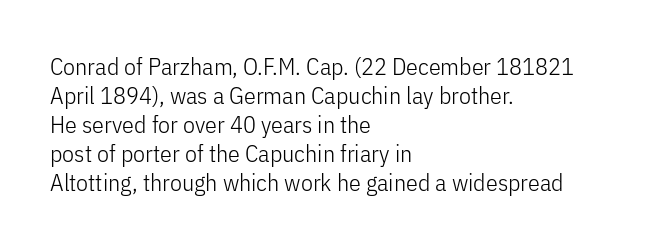
The strokes carry an ordinary text weight at most. Default kerning and tracking; the words read as compact shapes. The gap between lines stays unmarked. Does the lettering tilt? It doesn't — this is upright.
